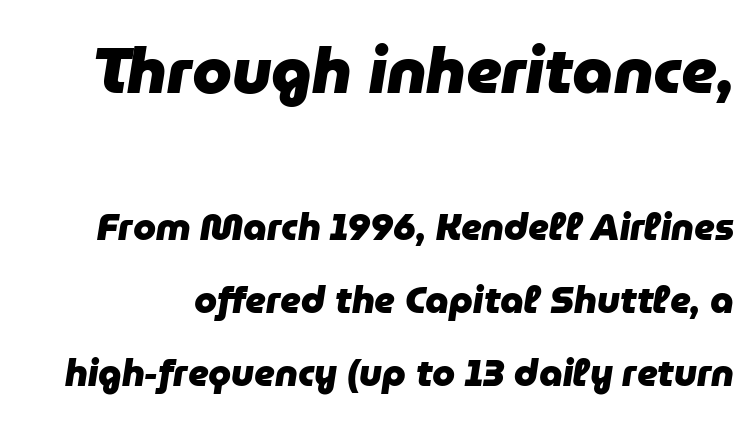
The image shows 64 px heavy type, italic (leaning right); set loose line spacing (1.98x), normal letter spacing, not underlined; the first (top) block is 1.73x larger; low stroke contrast and a medium x-height.
